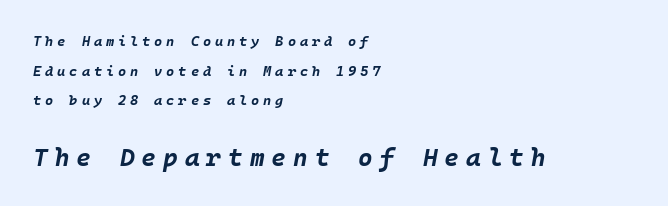
The image shows 25 px bold type, italic (leaning right); set left-aligned, loose line spacing (2.12x), unusually wide letter spacing (+0.28 em), not underlined; the second (bottom) block is 1.79x larger.
